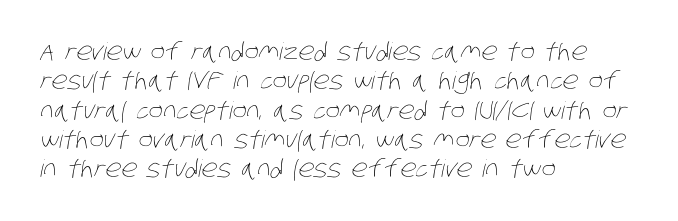
The image shows 24 px text type; set left-aligned, line spacing 1.22x, normal letter spacing, not underlined.
